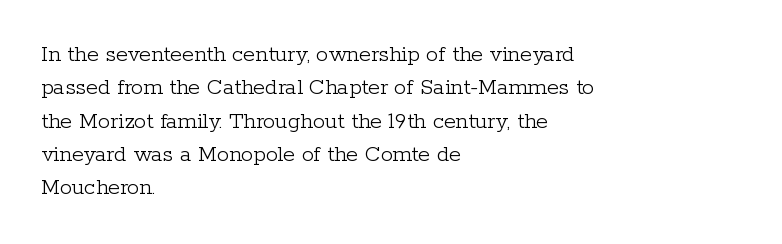
Q: Is the text bold? A: No.
Q: Is the text italic (slanted)? A: No, it is upright.
Q: Is the text underlined? A: No.
Q: How is the paragraph aligned? A: Left-aligned.
Q: Is the spacing between letters normal or unusually wide? A: Normal.
Q: Is the spacing between lines tight, normal or loose? A: Normal.
